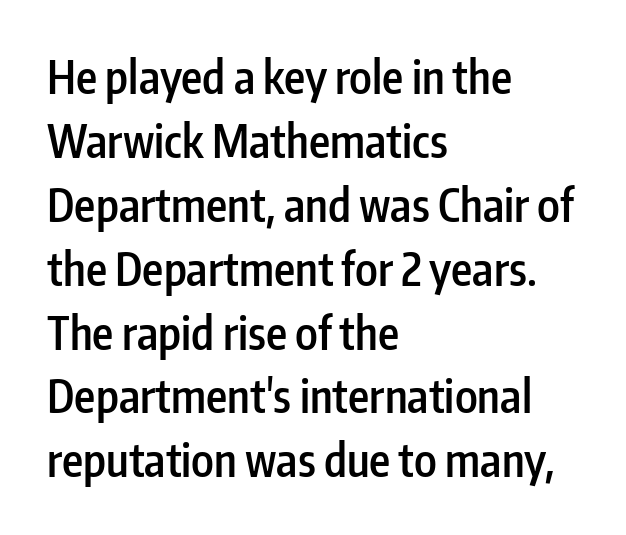
{"serif": "no", "italic": "no", "bold": "semi", "weight": "semibold", "width": "condensed", "stroke_contrast": "low", "x_height": "medium", "monospaced": "no", "underline": "no", "align": "left", "line_spacing": "normal", "line_spacing_ratio": 1.42, "letter_spacing": "normal", "letter_spacing_em": 0.0, "glyph_px": 45}
